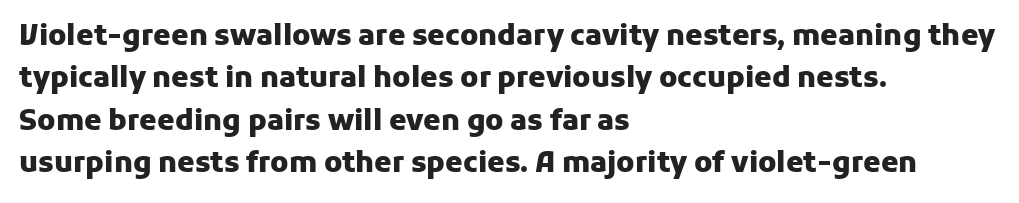
Q: Is the text bold? A: Yes.
Q: Is the text italic (slanted)? A: No, it is upright.
Q: Is the typeface a serif or a sans-serif typeface? A: Sans-serif.
Q: Is the text underlined? A: No.
Q: How is the paragraph aligned? A: Left-aligned.
Q: Is the spacing between letters normal or unusually wide? A: Normal.
Q: Is the spacing between lines tight, normal or loose? A: Normal.
Q: Width (condensed, normal, or wide)? A: Normal.
Q: Stroke contrast? A: Low.
Q: x-height? A: Medium.
Q: Monospaced? A: No.
